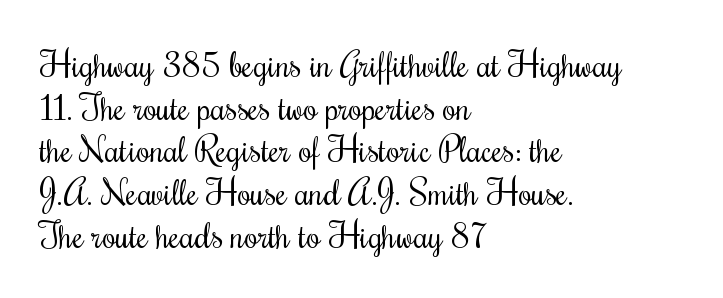
{"bold": "no", "weight": "regular", "width": "condensed", "stroke_contrast": "medium", "x_height": "small", "monospaced": "no", "underline": "no", "align": "left", "line_spacing_ratio": 1.22, "letter_spacing": "normal", "letter_spacing_em": 0.0, "glyph_px": 35}
